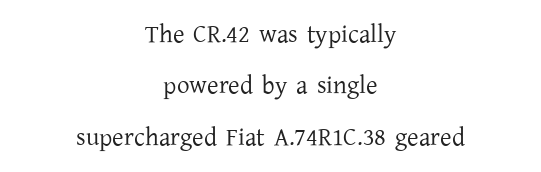
Q: Is the text bold? A: No.
Q: Is the text italic (slanted)? A: No, it is upright.
Q: Is the text underlined? A: No.
Q: How is the paragraph aligned? A: Centered.
Q: Is the spacing between letters normal or unusually wide? A: Normal.
Q: Is the spacing between lines tight, normal or loose? A: Loose.
